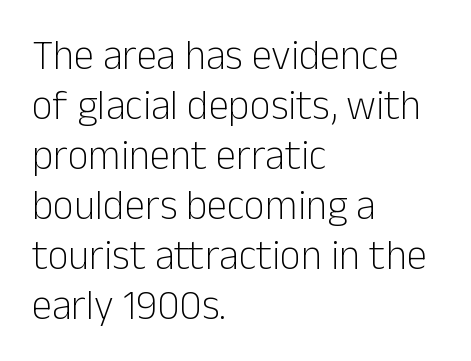
On a weight scale, this lands at 450 or below. A typesetter would call this proportional, since set widths differ per character. The letters stand straight up with perfectly vertical stems. Nothing unusual about the tracking: characters are spaced as the font intends. This rendering employs a face without finishing strokes, i.e., a sans-serif.
